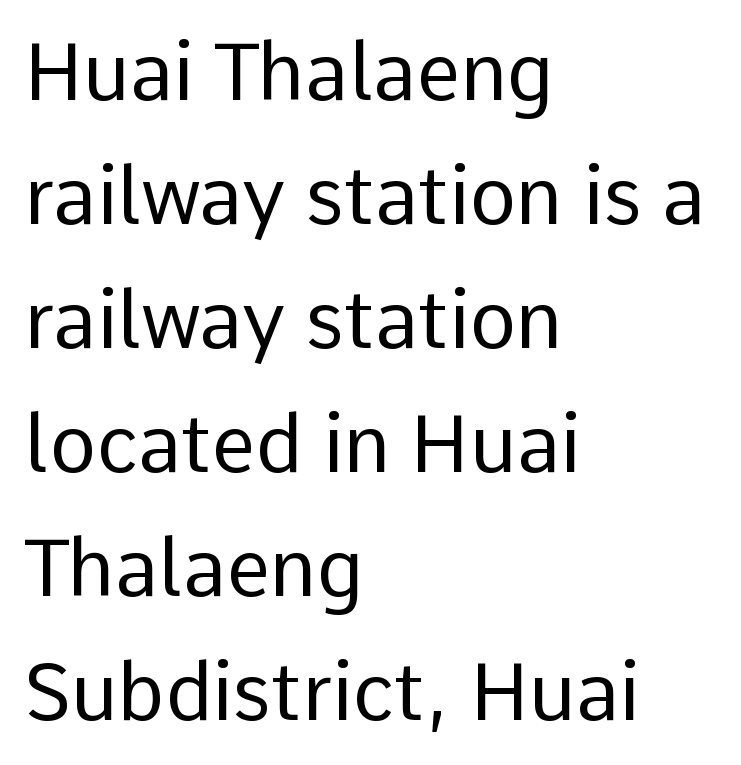
Unmarked baselines from the first word to the last. Between one letter and the next there's only the usual sliver of space. Each letter keeps its own natural width here, so spacing adapts to shape. A roman cut, with each character standing at attention. A typesetter would call this leading conventional body-copy spacing. Which margin do the lines hug? The left one — the right edge is uneven.
